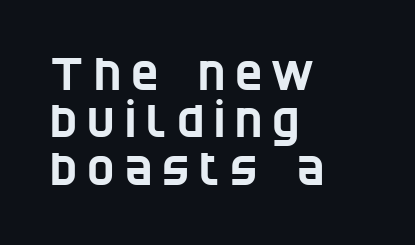
Line beginnings align vertically; line endings do not. The area under the type is left untouched. The block of text is dense from top to bottom, with scant space between rows. Is this a sans? Yes — the strokes have no serifs. Here the designer chose a conventional face with non-uniform glyph widths. The letters are spread apart with noticeably loose tracking.
